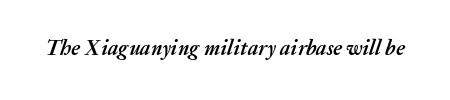
Q: Is the text bold? A: Yes.
Q: Is the text italic (slanted)? A: Yes, it leans right by about 20 degrees.
Q: Is the text underlined? A: No.
Q: Is the spacing between letters normal or unusually wide? A: Normal.
